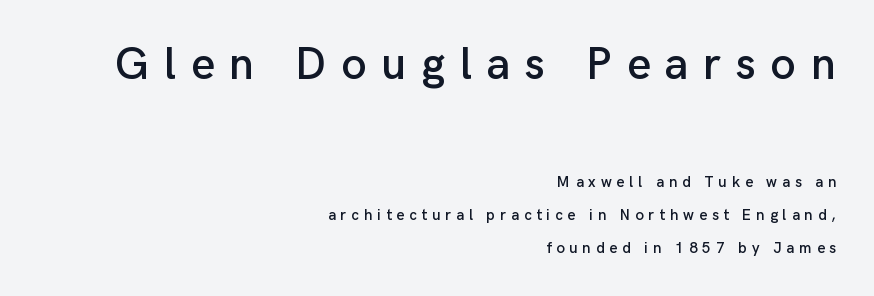
The image shows 45 px sans-serif type, upright; set right-aligned, loose line spacing (2.2x), unusually wide letter spacing (+0.33 em), not underlined; the first (top) block is 3.0x larger; low stroke contrast and a medium x-height.
